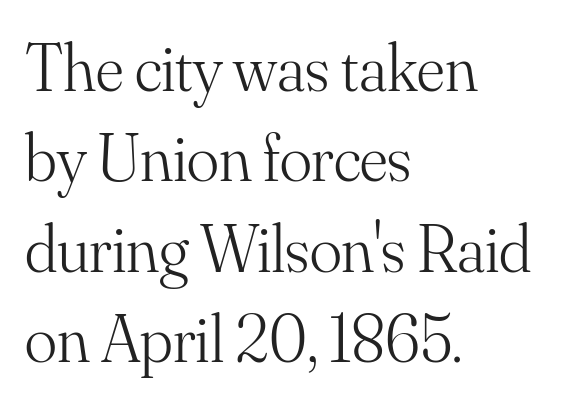
No chunkiness to these letters — they're not bold. Letters rest on an invisible, unmarked baseline. Leftover space on each line is placed entirely after the last word. No italicization has been applied; the sample stays upright. A typesetter would call this proportional, since set widths differ per character. Serif or sans? Serif — the stroke terminals have little feet.
